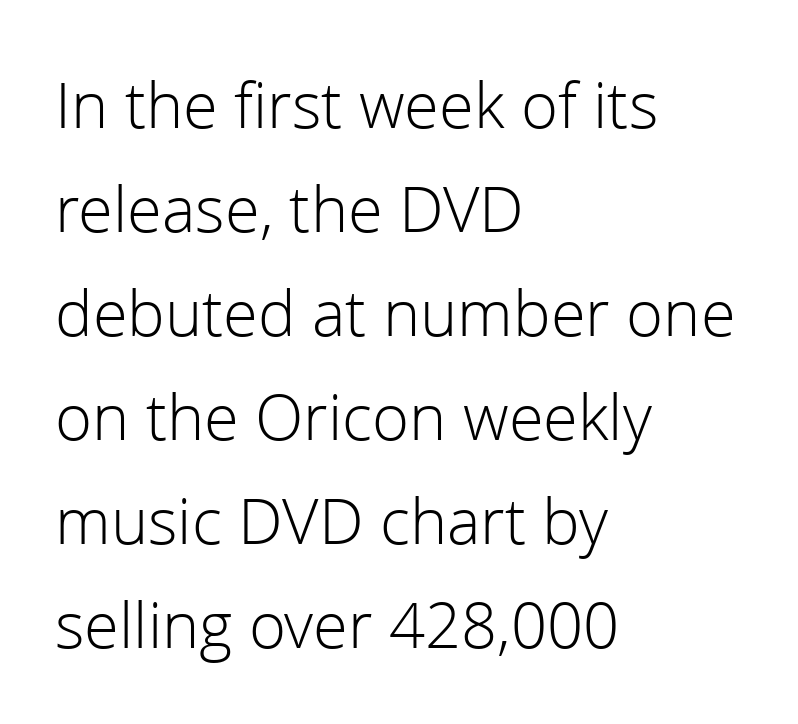
The image shows 68 px light sans-serif type, upright; set left-aligned, normal line spacing (1.53x), normal letter spacing, not underlined; low stroke contrast and a medium x-height.
